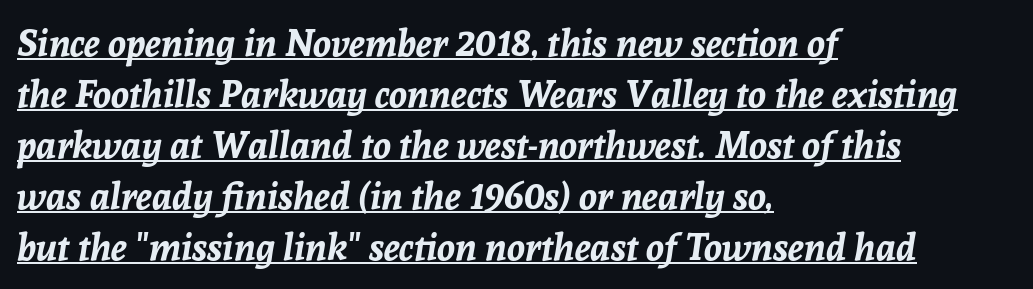
{"italic": "yes", "lean": "right", "slant_degrees": 8, "bold": "yes", "weight": "bold", "width": "normal", "stroke_contrast": "low", "x_height": "medium", "monospaced": "no", "underline": "yes", "align": "left", "line_spacing": "normal", "line_spacing_ratio": 1.38, "letter_spacing": "normal", "letter_spacing_em": 0.0, "glyph_px": 37}
